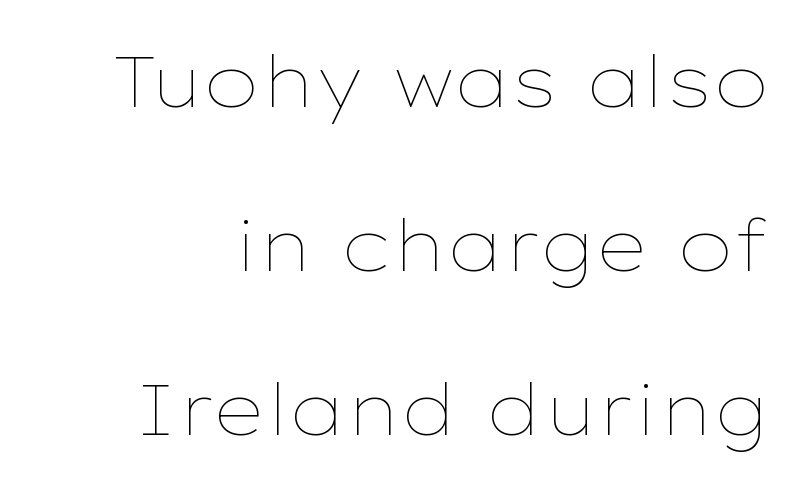
{"italic": "no", "bold": "no", "weight": "thin", "width": "wide", "stroke_contrast": "low", "x_height": "medium", "monospaced": "no", "underline": "no", "line_spacing": "loose", "line_spacing_ratio": 2.31, "letter_spacing": "normal", "letter_spacing_em": 0.0, "glyph_px": 71}
